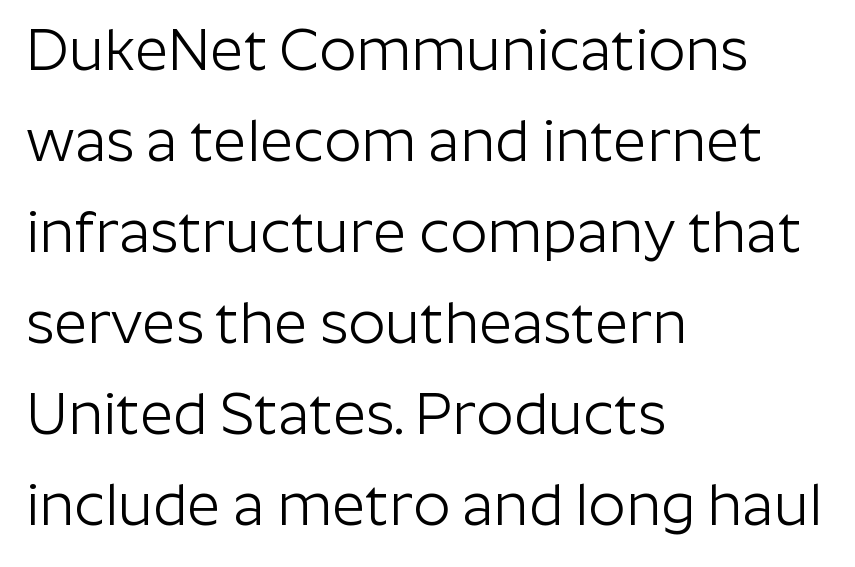
Q: Is the text bold? A: No.
Q: Is the text italic (slanted)? A: No, it is upright.
Q: Is the typeface a serif or a sans-serif typeface? A: Sans-serif.
Q: Is the text underlined? A: No.
Q: How is the paragraph aligned? A: Left-aligned.
Q: Is the spacing between letters normal or unusually wide? A: Normal.
Q: Is the spacing between lines tight, normal or loose? A: Normal.
Q: Width (condensed, normal, or wide)? A: Normal.
Q: Stroke contrast? A: Low.
Q: x-height? A: Medium.
Q: Monospaced? A: No.
